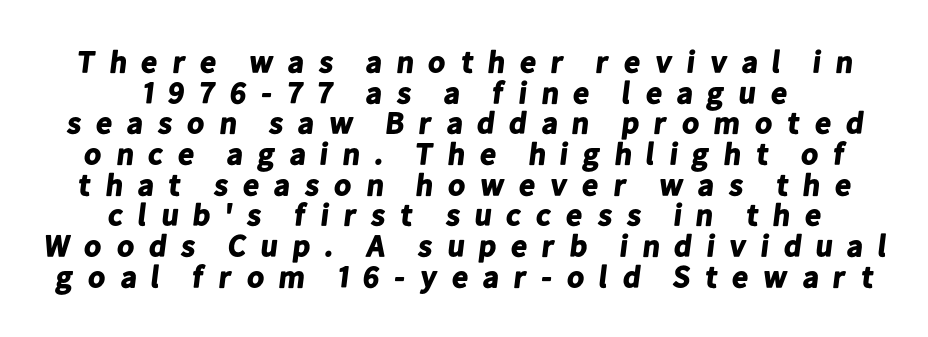
The image shows 31 px bold sans-serif type; set centered, tight line spacing (0.99x), unusually wide letter spacing (+0.41 em), not underlined; low stroke contrast and a medium x-height.
